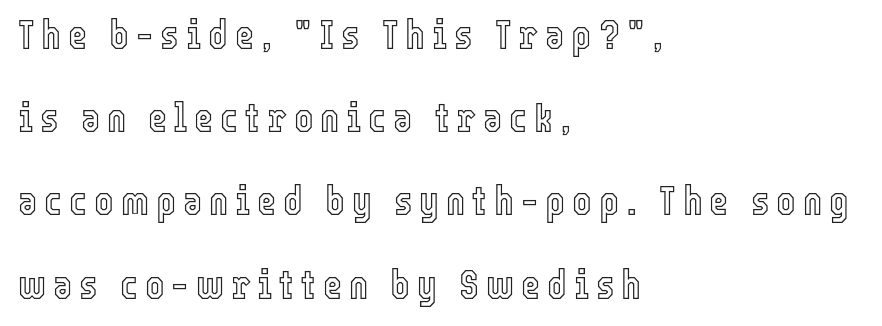
Q: Is the text italic (slanted)? A: No, it is upright.
Q: Is the text underlined? A: No.
Q: How is the paragraph aligned? A: Left-aligned.
Q: Is the spacing between lines tight, normal or loose? A: Loose.
Q: Width (condensed, normal, or wide)? A: Condensed.
Q: x-height? A: Medium.
Q: Monospaced? A: No.
